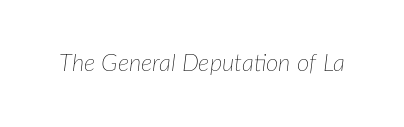
Q: Is the text bold? A: No.
Q: Is the text italic (slanted)? A: Yes, it leans right by about 7 degrees.
Q: Is the text underlined? A: No.
Q: Is the spacing between letters normal or unusually wide? A: Normal.
